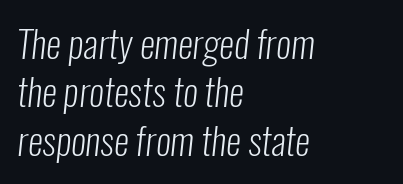
{"serif": "no", "bold": "no", "weight": "light", "width": "condensed", "stroke_contrast": "low", "x_height": "medium", "monospaced": "no", "underline": "no", "align": "left", "line_spacing": "normal", "line_spacing_ratio": 1.27, "letter_spacing": "normal", "letter_spacing_em": 0.0, "glyph_px": 38}
